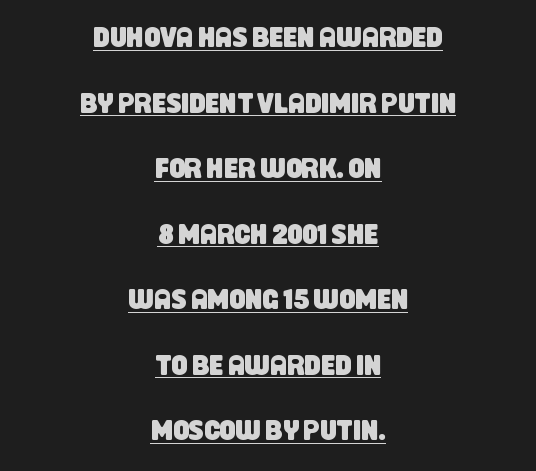
{"serif": "no", "width": "condensed", "stroke_contrast": "low", "x_height": "large", "monospaced": "no", "underline": "yes", "align": "center", "line_spacing": "loose", "line_spacing_ratio": 2.34, "letter_spacing": "normal", "letter_spacing_em": 0.0, "glyph_px": 28}
